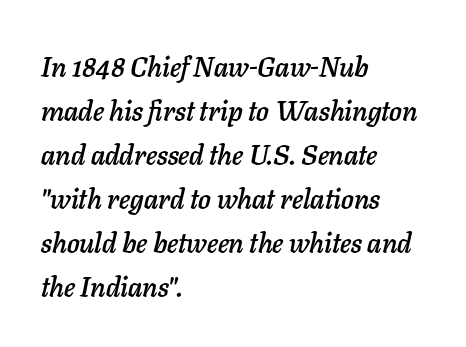
Q: Is the text italic (slanted)? A: Yes, it leans right by about 11 degrees.
Q: Is the text underlined? A: No.
Q: How is the paragraph aligned? A: Left-aligned.
Q: Is the spacing between letters normal or unusually wide? A: Normal.
Q: Is the spacing between lines tight, normal or loose? A: Normal.
Q: Width (condensed, normal, or wide)? A: Normal.
Q: Stroke contrast? A: Low.
Q: x-height? A: Medium.
Q: Monospaced? A: No.
